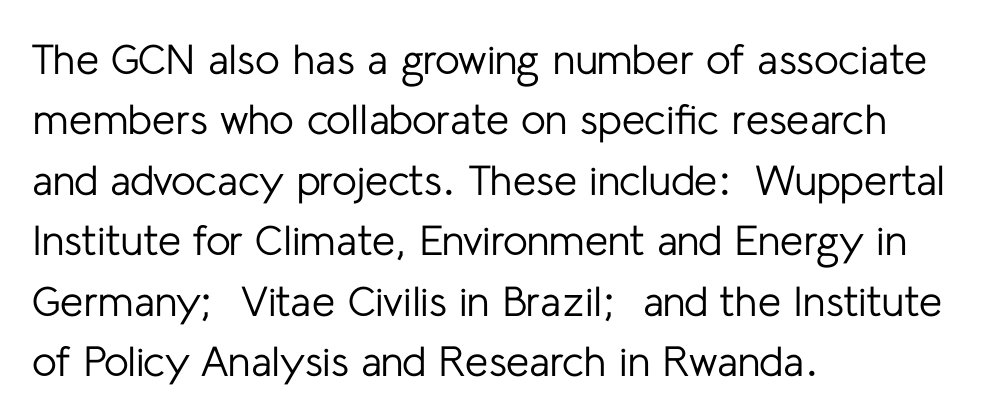
The typeface has the unassuming heft of standard copy or less. A sans-serif font was chosen for this passage. The rendering uses natural spacing where letterforms have individual widths. Horizontal bands of white between lines are of average thickness. Ascenders rise straight up at ninety degrees. The gaps between neighbouring characters are ordinary and unremarkable.
